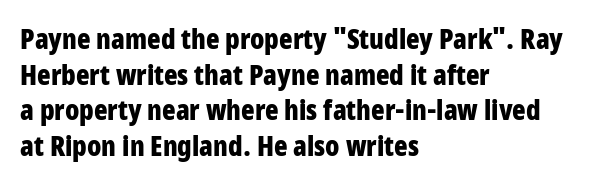
Q: Is the text bold? A: Yes.
Q: Is the text italic (slanted)? A: No, it is upright.
Q: Is the typeface a serif or a sans-serif typeface? A: Sans-serif.
Q: Is the text underlined? A: No.
Q: How is the paragraph aligned? A: Left-aligned.
Q: Is the spacing between letters normal or unusually wide? A: Normal.
Q: Is the spacing between lines tight, normal or loose? A: Normal.
Q: Width (condensed, normal, or wide)? A: Condensed.
Q: Stroke contrast? A: Low.
Q: x-height? A: Large.
Q: Monospaced? A: No.
